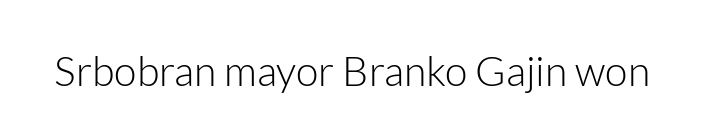
The image shows 41 px light sans-serif type, upright; set normal letter spacing, not underlined; low stroke contrast and a medium x-height.
